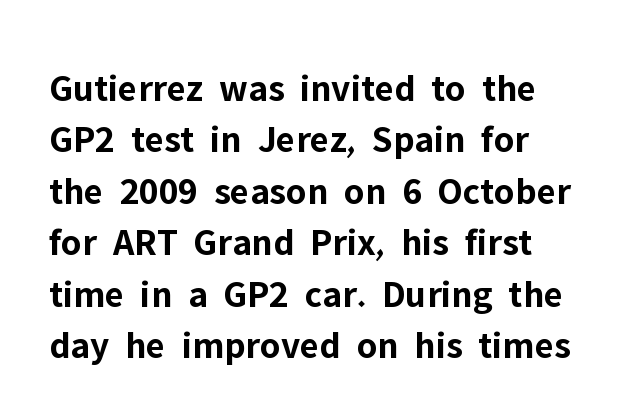
Q: Is the text bold? A: Yes.
Q: Is the text italic (slanted)? A: No, it is upright.
Q: Is the typeface a serif or a sans-serif typeface? A: Sans-serif.
Q: Is the text underlined? A: No.
Q: Is the spacing between letters normal or unusually wide? A: Normal.
Q: Is the spacing between lines tight, normal or loose? A: Normal.
Q: Width (condensed, normal, or wide)? A: Normal.
Q: Stroke contrast? A: Low.
Q: x-height? A: Medium.
Q: Monospaced? A: No.
